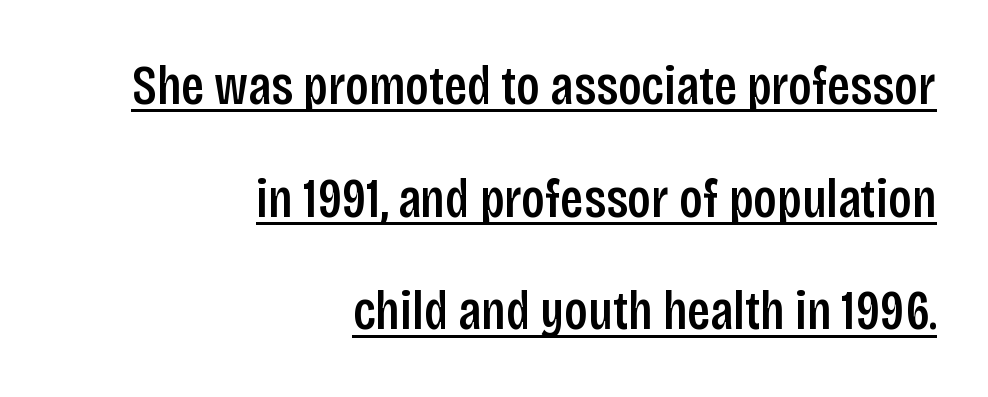
Q: Is the text italic (slanted)? A: No, it is upright.
Q: Is the typeface a serif or a sans-serif typeface? A: Sans-serif.
Q: Is the text underlined? A: Yes.
Q: How is the paragraph aligned? A: Right-aligned.
Q: Is the spacing between letters normal or unusually wide? A: Normal.
Q: Is the spacing between lines tight, normal or loose? A: Loose.
Q: Width (condensed, normal, or wide)? A: Condensed.
Q: Stroke contrast? A: Low.
Q: x-height? A: Large.
Q: Monospaced? A: No.
